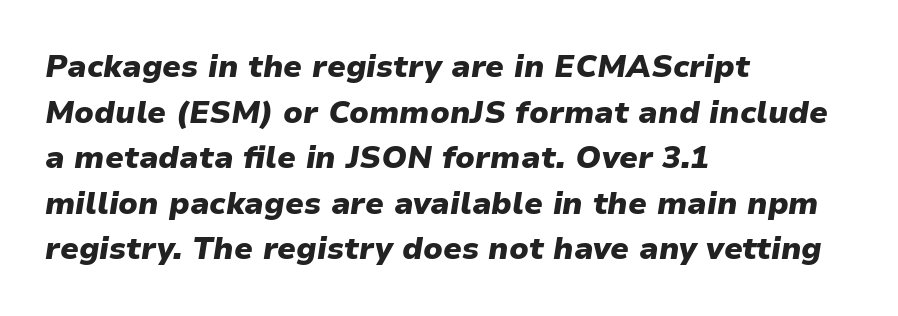
All the whitespace from short lines collects on the right. Words float on clear page, feet unadorned. The axis of the letterforms is tilted away from vertical. A dark, heavy texture on the line: the type is bold. Looks like regular typesetting: each glyph gets only the width it needs.
